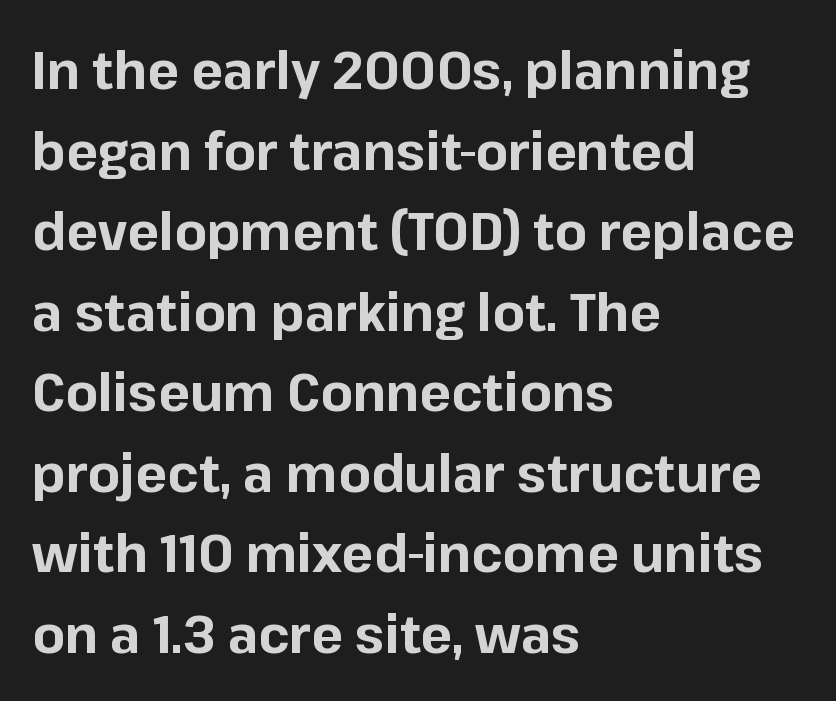
Q: Is the text bold? A: Yes.
Q: Is the text italic (slanted)? A: No, it is upright.
Q: Is the typeface a serif or a sans-serif typeface? A: Sans-serif.
Q: Is the text underlined? A: No.
Q: How is the paragraph aligned? A: Left-aligned.
Q: Is the spacing between letters normal or unusually wide? A: Normal.
Q: Is the spacing between lines tight, normal or loose? A: Normal.
Q: Width (condensed, normal, or wide)? A: Normal.
Q: Stroke contrast? A: Low.
Q: x-height? A: Medium.
Q: Monospaced? A: No.
